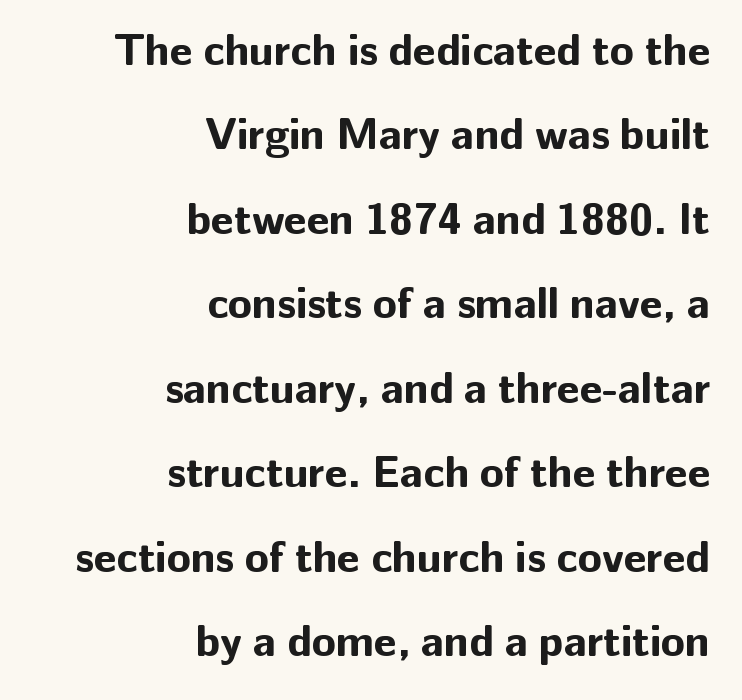
{"serif": "no", "italic": "no", "bold": "yes", "weight": "bold", "width": "normal", "stroke_contrast": "low", "x_height": "medium", "monospaced": "no", "underline": "no", "align": "right", "line_spacing": "loose", "line_spacing_ratio": 1.92, "letter_spacing": "normal", "letter_spacing_em": 0.0, "glyph_px": 44}
